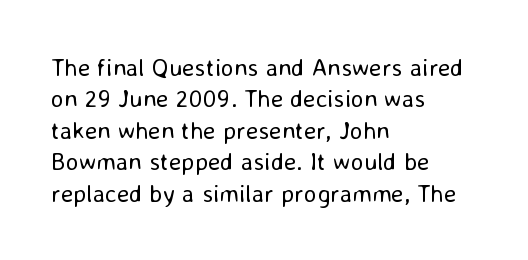
Q: Is the text bold? A: No.
Q: Is the text italic (slanted)? A: No, it is upright.
Q: Is the text underlined? A: No.
Q: How is the paragraph aligned? A: Left-aligned.
Q: Is the spacing between letters normal or unusually wide? A: Normal.
Q: Is the spacing between lines tight, normal or loose? A: Normal.
